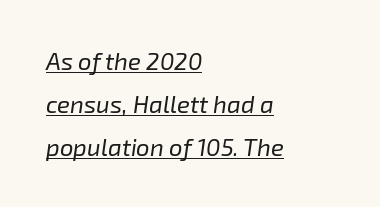
The face used here has a pronounced slope to its letters. Honestly, the underline is the first thing you notice here. In terms of letterspacing, this is plain default setting. Every row of glyphs begins at an identical x-position on the left. Compared with a typical body face, this is equally light or lighter still.
